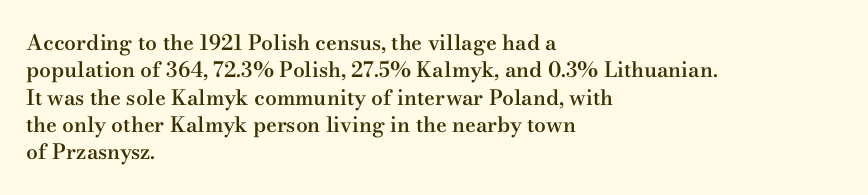
Q: Is the text bold? A: Semi-bold.
Q: Is the text italic (slanted)? A: No, it is upright.
Q: Is the text underlined? A: No.
Q: How is the paragraph aligned? A: Left-aligned.
Q: Is the spacing between letters normal or unusually wide? A: Normal.
Q: Is the spacing between lines tight, normal or loose? A: Normal.
